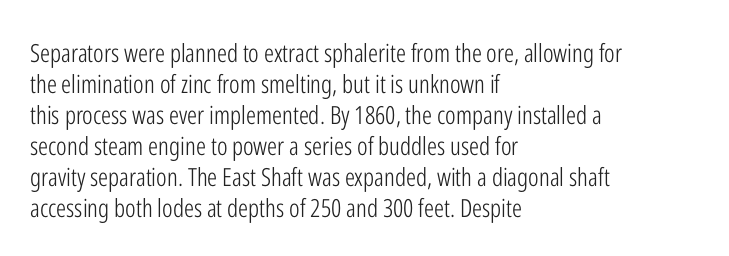
A light-to-regular cut is what we see here. Clear beneath every line of the passage. Vertical strokes here are truly vertical. The passage shown has conventional tracking throughout. Leftover space on each line is placed entirely after the last word.
